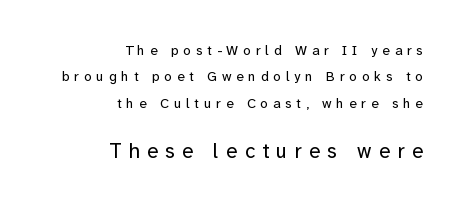
{"italic": "no", "bold": "no", "underline": "no", "align": "right", "line_spacing_ratio": 1.88, "letter_spacing": "wide", "letter_spacing_em": 0.34, "larger_block": "second", "size_ratio": 1.5, "glyph_px": 21}
